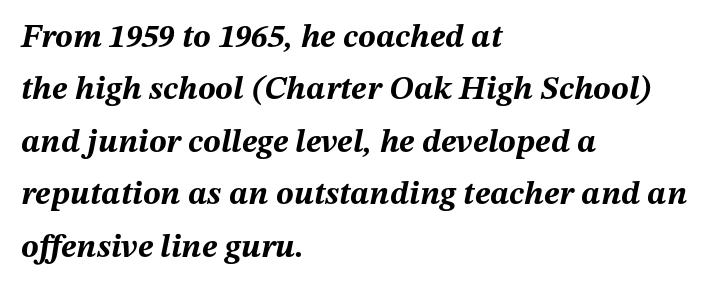
What weight is shown? A full bold with thick strokes. This sample uses plain, unmodified letter spacing. Here the designer chose a conventional face with non-uniform glyph widths. Slant detected: the letters are inclined.
